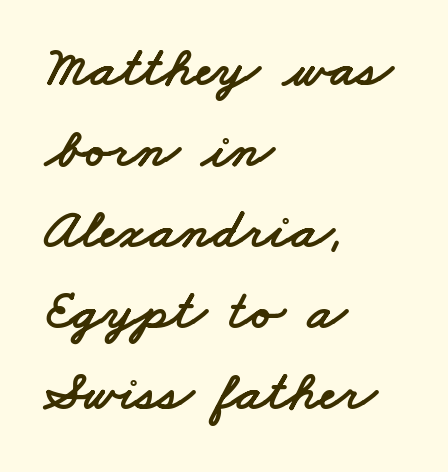
The image shows 57 px wide sans-serif type; set left-aligned, normal line spacing (1.42x), normal letter spacing, not underlined; low stroke contrast and a small x-height.
